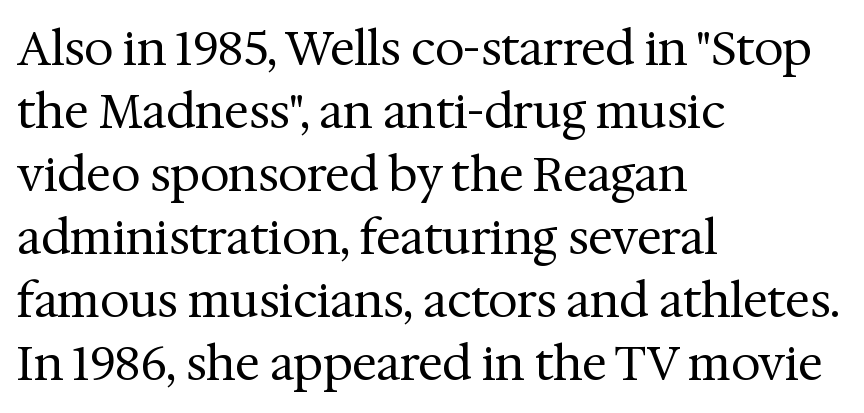
Q: Is the text bold? A: No.
Q: Is the text italic (slanted)? A: No, it is upright.
Q: Is the typeface a serif or a sans-serif typeface? A: Serif.
Q: Is the text underlined? A: No.
Q: How is the paragraph aligned? A: Left-aligned.
Q: Is the spacing between letters normal or unusually wide? A: Normal.
Q: Is the spacing between lines tight, normal or loose? A: Normal.
Q: Width (condensed, normal, or wide)? A: Normal.
Q: Stroke contrast? A: Medium.
Q: x-height? A: Medium.
Q: Monospaced? A: No.
